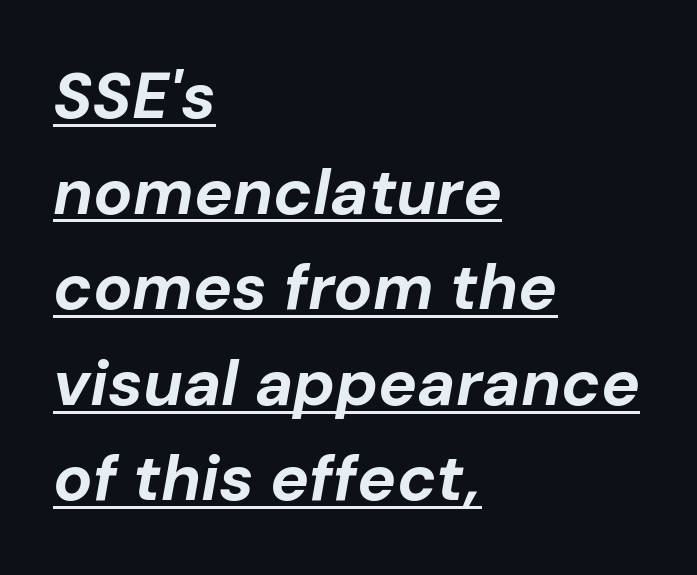
Normally led — the rows are evenly, conventionally spaced. Weight: bold. Honestly, the underline is the first thing you notice here. Tracking here is standard; glyphs follow each other at the usual distance. One-word summary of the alignment: left. Yep, that's italic — everything's leaning.
